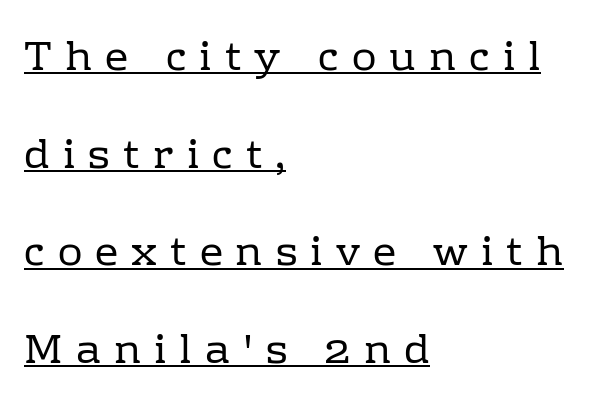
The image shows 41 px regular-weight serif type, upright; set left-aligned, loose line spacing (2.38x), unusually wide letter spacing (+0.32 em), underlined; low stroke contrast and a medium x-height.
